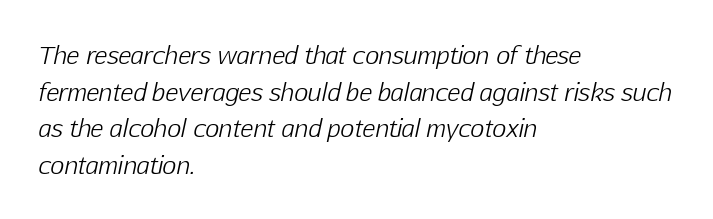
This is not heavy type; no bold has been used. Honestly, there is no underline to notice here at all. The glyphs look as if they've been sheared to an angle. The rag falls on the right side of this text block. Words appear dense and cohesive because spacing is normal. Leading matches the norm, producing a regular column.
